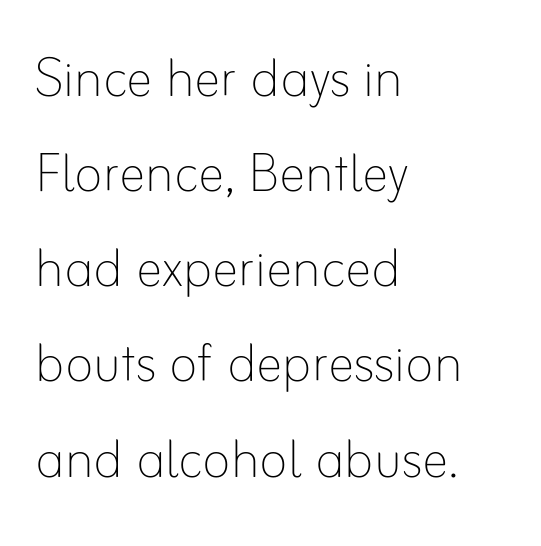
{"italic": "no", "bold": "no", "weight": "thin", "width": "normal", "stroke_contrast": "low", "x_height": "small", "monospaced": "no", "underline": "no", "align": "left", "line_spacing": "normal", "line_spacing_ratio": 1.42, "letter_spacing": "normal", "letter_spacing_em": 0.0, "glyph_px": 67}
